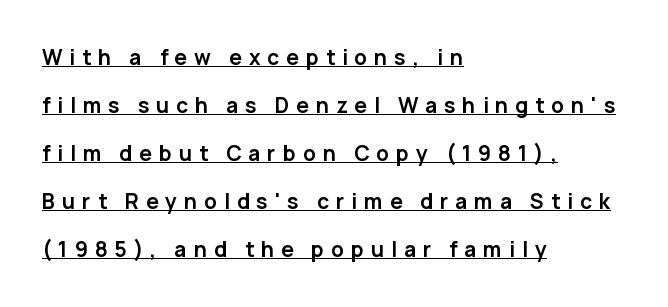
Q: Is the text bold? A: Yes.
Q: Is the text italic (slanted)? A: No, it is upright.
Q: Is the text underlined? A: Yes.
Q: How is the paragraph aligned? A: Left-aligned.
Q: Is the spacing between letters normal or unusually wide? A: Unusually wide.
Q: Is the spacing between lines tight, normal or loose? A: Loose.
